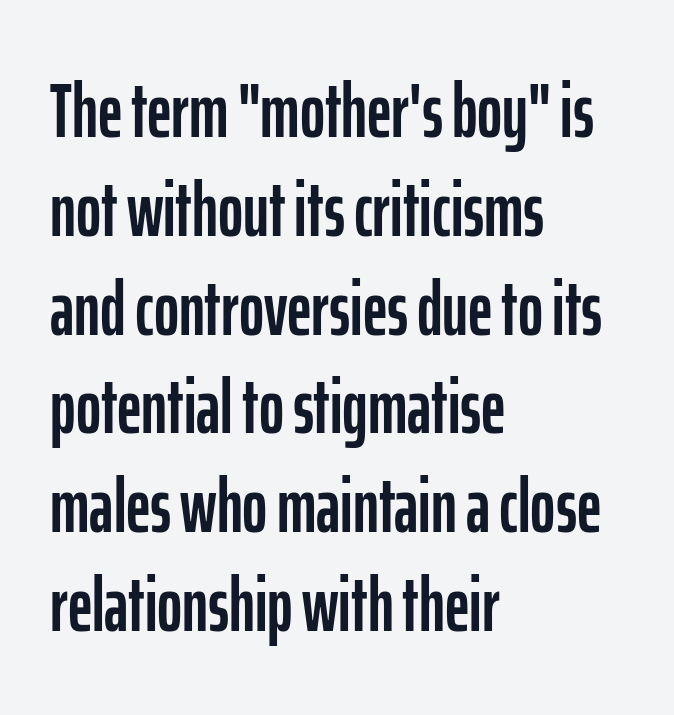
{"serif": "no", "italic": "no", "width": "condensed", "stroke_contrast": "low", "x_height": "medium", "monospaced": "no", "underline": "no", "align": "left", "line_spacing": "normal", "line_spacing_ratio": 1.3, "letter_spacing": "normal", "letter_spacing_em": 0.0, "glyph_px": 76}
